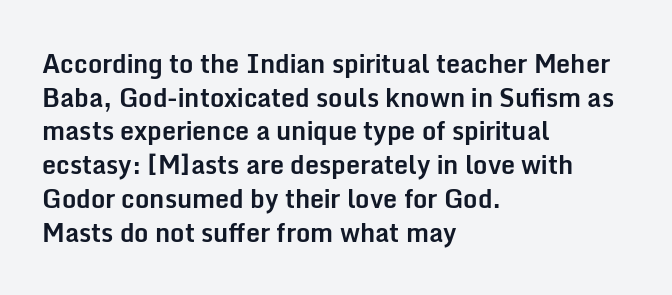
Students, note that the glyphs here touch the page at normal intervals. Chunky letters — that's bold for sure. Descenders are the only things crossing below the line. Notice how the passage keeps a crisp vertical edge on the left only.
